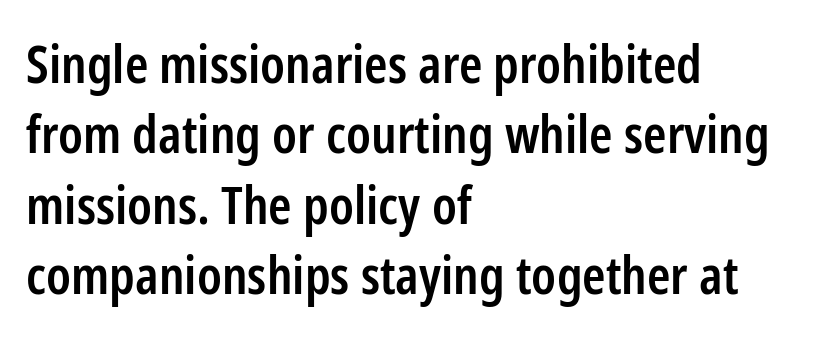
The words here are not underlined. Characters follow at the spacing the type designer built in. Each glyph is drawn with semibold strokes, heavier than normal yet not fully bold. Upright lettering throughout. Interline gaps are of average width in this sample. What kind of face is this? One without serifs — a sans.
